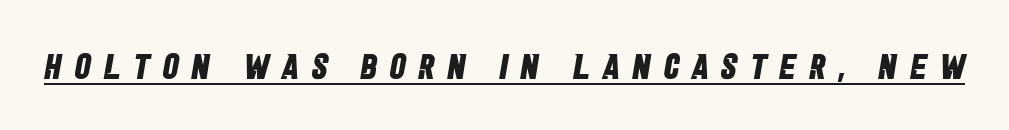
The glyphs are accompanied by a horizontal stroke just below them. Honestly, the letter spacing is so wide it's the main thing you notice. Chunky letters — that's bold for sure. Spacing verdict: proportional, widths tailored to each character.
